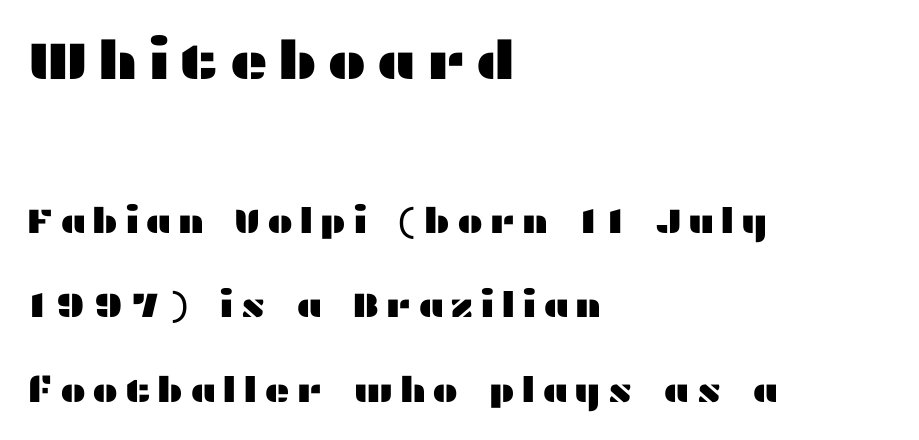
The image shows 53 px wide sans-serif type, upright; set left-aligned, loose line spacing (2.42x), not underlined; the first (top) block is 1.51x larger; medium stroke contrast and a medium x-height.
